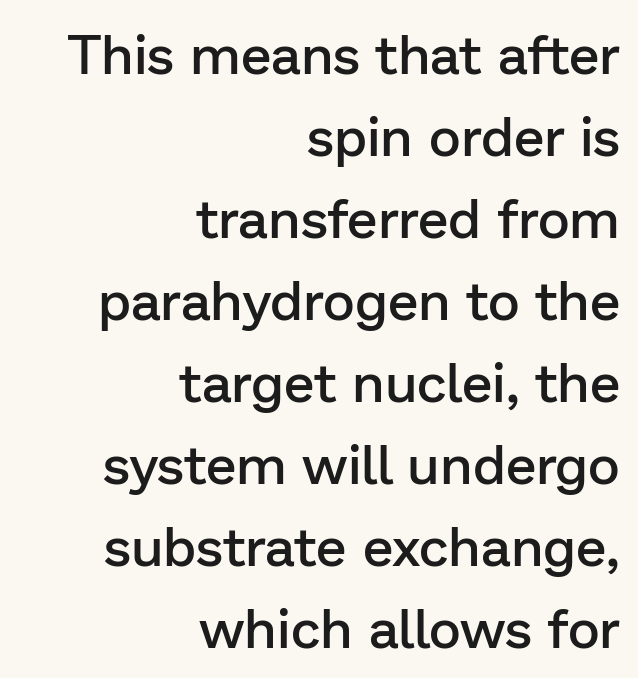
The image shows 55 px semibold sans-serif type, upright; set right-aligned, normal line spacing (1.49x), normal letter spacing, not underlined; low stroke contrast and a medium x-height.
